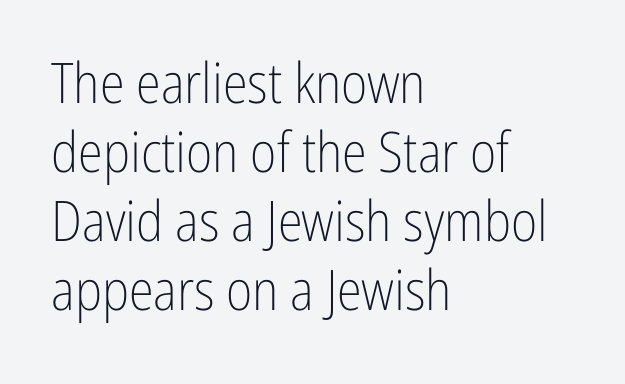
The image shows 56 px light, condensed sans-serif type, upright; set left-aligned, line spacing 1.23x, normal letter spacing, not underlined; low stroke contrast and a medium x-height.
